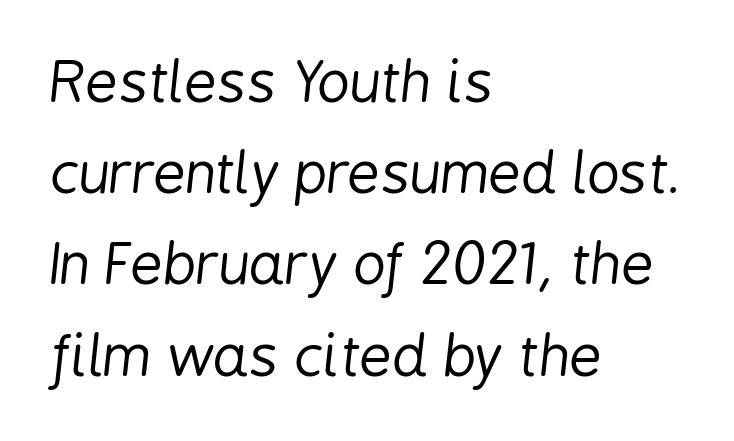
{"italic": "yes", "lean": "right", "slant_degrees": 6, "bold": "no", "weight": "regular", "width": "condensed", "stroke_contrast": "low", "x_height": "medium", "monospaced": "no", "underline": "no", "align": "left", "line_spacing": "normal", "line_spacing_ratio": 1.6, "letter_spacing": "normal", "letter_spacing_em": 0.0, "glyph_px": 57}
